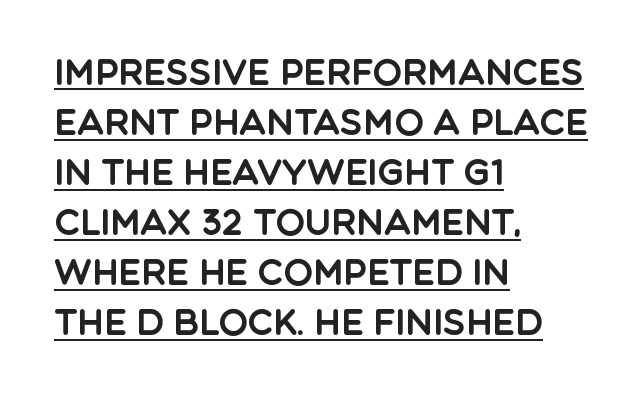
{"serif": "no", "italic": "no", "width": "normal", "x_height": "large", "monospaced": "no", "underline": "yes", "align": "left", "line_spacing": "normal", "line_spacing_ratio": 1.43, "letter_spacing": "normal", "letter_spacing_em": 0.0, "glyph_px": 35}
